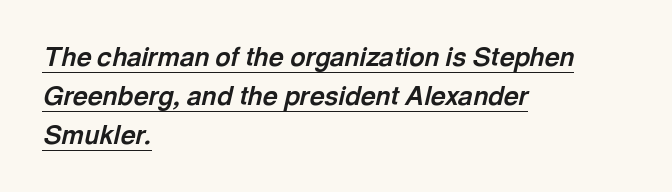
Q: Is the text bold? A: Yes.
Q: Is the text italic (slanted)? A: Yes, it leans right by about 13 degrees.
Q: Is the text underlined? A: Yes.
Q: How is the paragraph aligned? A: Left-aligned.
Q: Is the spacing between letters normal or unusually wide? A: Normal.
Q: Is the spacing between lines tight, normal or loose? A: Normal.
